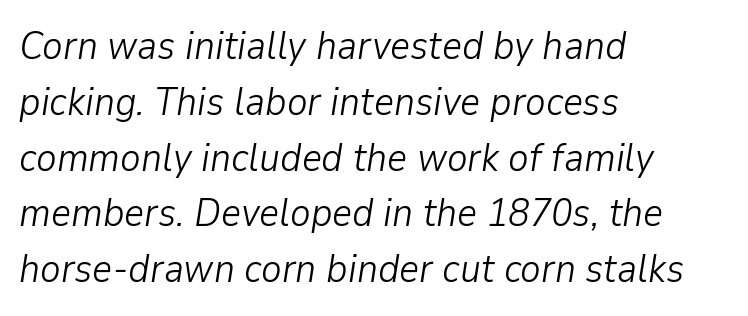
Is the letter spacing exaggerated? No — it looks like the ordinary default. The passage shown is not bold in any degree. The letters are slanted; this is an italic face. The rows are spaced the way most documents space them.
